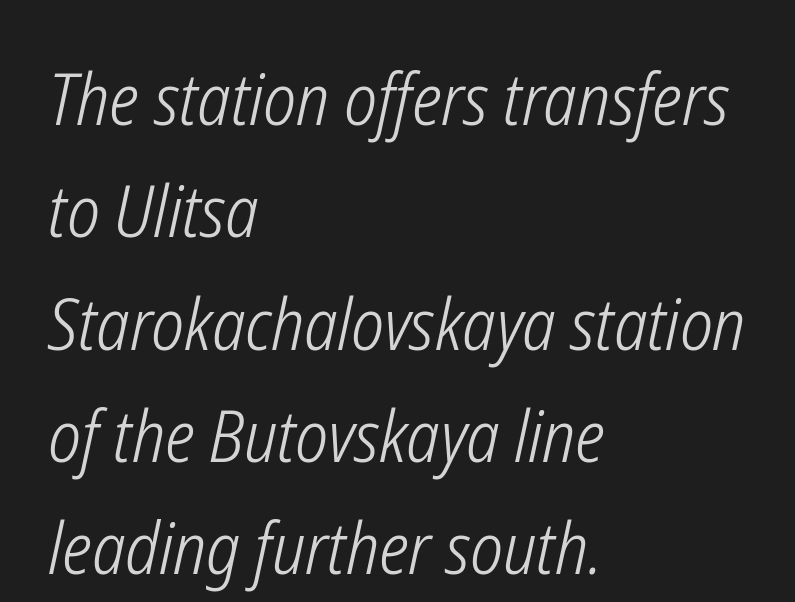
A bare baseline throughout the passage. You could not count columns in this text — the font is proportionally spaced. The setting favours the left margin, as ordinary paragraphs usually do. Horizontal bands of white between lines are of average thickness. In terms of letterspacing, this is plain default setting.
